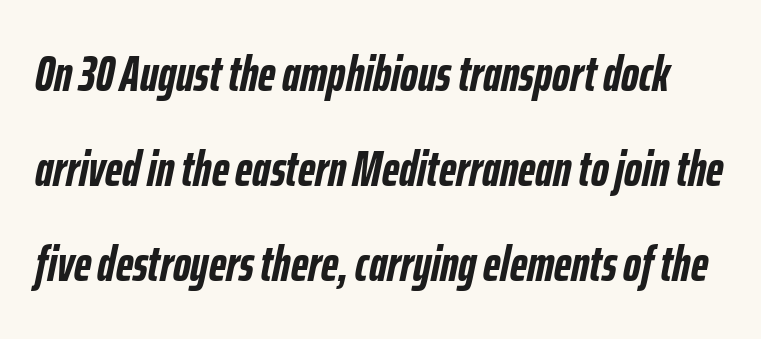
{"italic": "yes", "lean": "right", "slant_degrees": 12, "bold": "yes", "weight": "semibold", "width": "condensed", "stroke_contrast": "low", "x_height": "medium", "monospaced": "no", "underline": "no", "line_spacing": "loose", "line_spacing_ratio": 1.94, "letter_spacing": "normal", "letter_spacing_em": 0.0, "glyph_px": 49}
